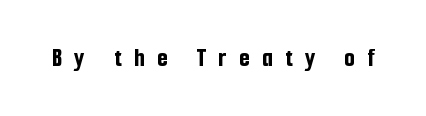
The image shows 26 px bold type, upright; set unusually wide letter spacing (+0.49 em), not underlined.
